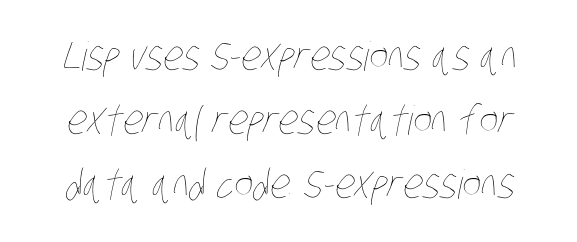
{"bold": "no", "weight": "thin", "width": "condensed", "stroke_contrast": "low", "x_height": "large", "monospaced": "no", "underline": "no", "line_spacing": "normal", "line_spacing_ratio": 1.6, "letter_spacing": "normal", "letter_spacing_em": 0.0, "glyph_px": 40}
